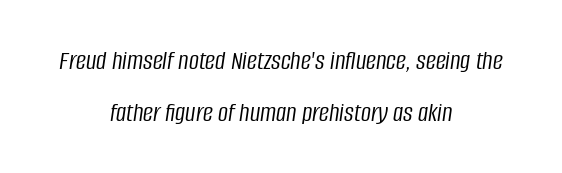
These lines are centered, leaving both edges ragged. Caption: standard tracking, unaltered. Spacing verdict: proportional, widths tailored to each character. Designer's note — italics engaged.
